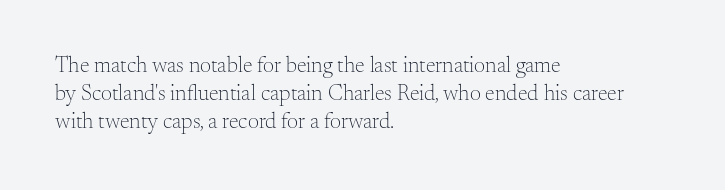
Normally led — the rows are evenly, conventionally spaced. Underlining? Definitely not there. The axis of the letterforms is exactly vertical. The passage is arranged the way most books set body copy — flush left. Default kerning and tracking; the words read as compact shapes.
